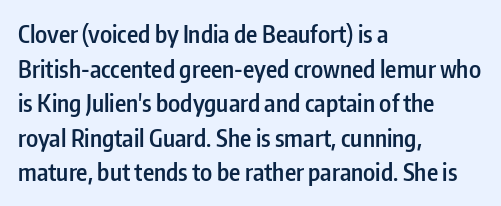
The image shows 24 px text type, upright; set left-aligned, normal line spacing (1.44x), normal letter spacing, not underlined.
